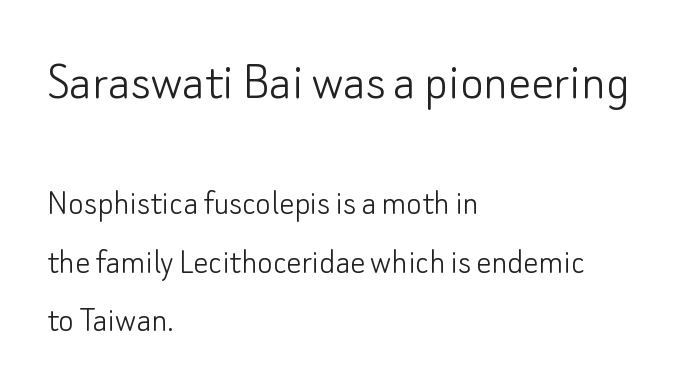
{"serif": "no", "italic": "no", "bold": "no", "weight": "light", "width": "normal", "stroke_contrast": "low", "x_height": "small", "monospaced": "no", "underline": "no", "align": "left", "line_spacing": "normal", "line_spacing_ratio": 1.58, "letter_spacing": "normal", "letter_spacing_em": 0.0, "larger_block": "first", "size_ratio": 1.51, "glyph_px": 56}
